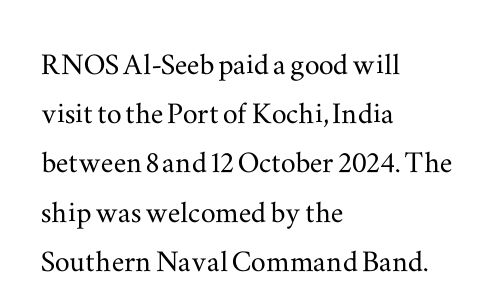
The image shows 37 px wide serif type, upright; set left-aligned, normal line spacing (1.33x), normal letter spacing, not underlined; medium stroke contrast and a small x-height.
